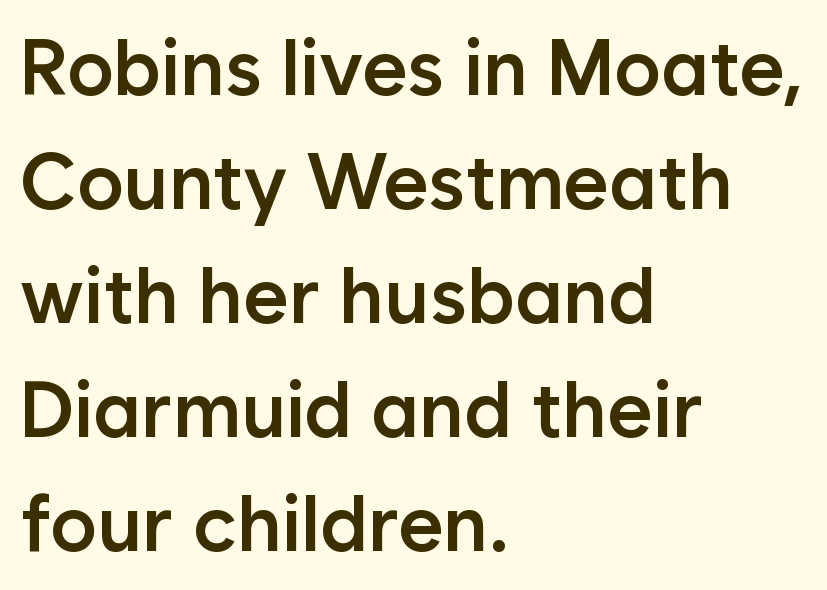
{"serif": "no", "italic": "no", "bold": "semi", "weight": "semibold", "width": "normal", "stroke_contrast": "low", "x_height": "medium", "monospaced": "no", "underline": "no", "align": "left", "line_spacing": "normal", "line_spacing_ratio": 1.46, "letter_spacing": "normal", "letter_spacing_em": 0.0, "glyph_px": 78}
